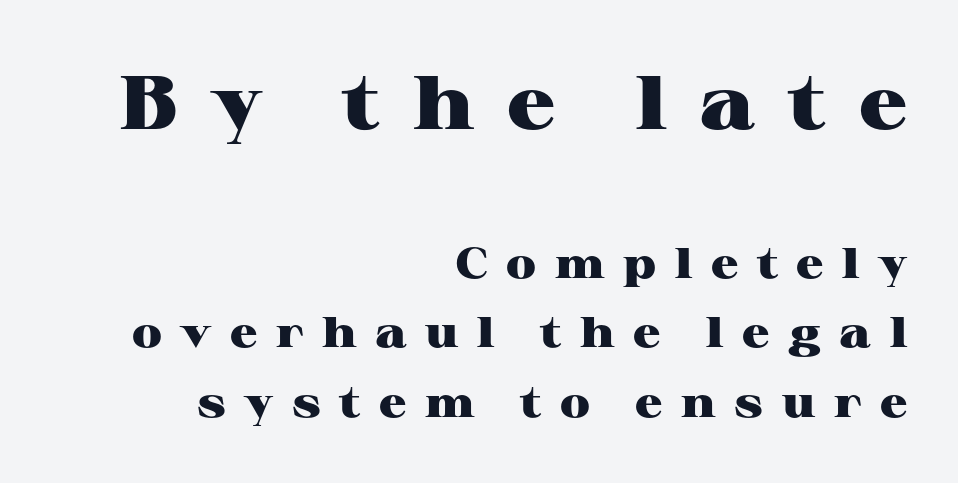
The image shows 76 px heavy, wide serif type, upright; set right-aligned, normal line spacing (1.61x), unusually wide letter spacing (+0.43 em), not underlined; the first (top) block is 1.77x larger; high stroke contrast and a medium x-height.
